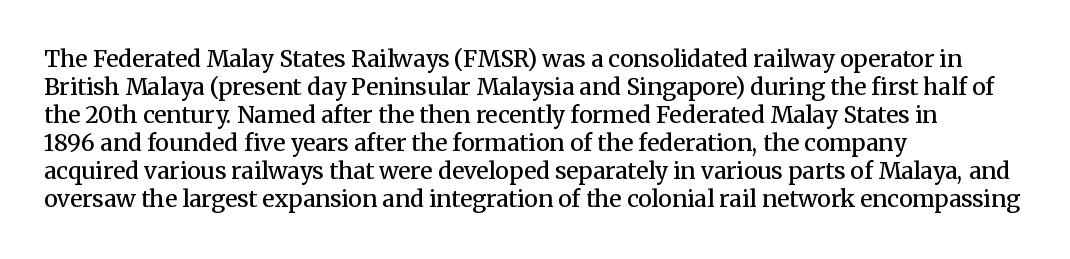
Alignment: flush left. Short note: letters normally spaced. The space directly below the letters is spotless. It's the straight-up-and-down kind of type. Stroke thickness is moderately raised; the sample reads as semibold.
